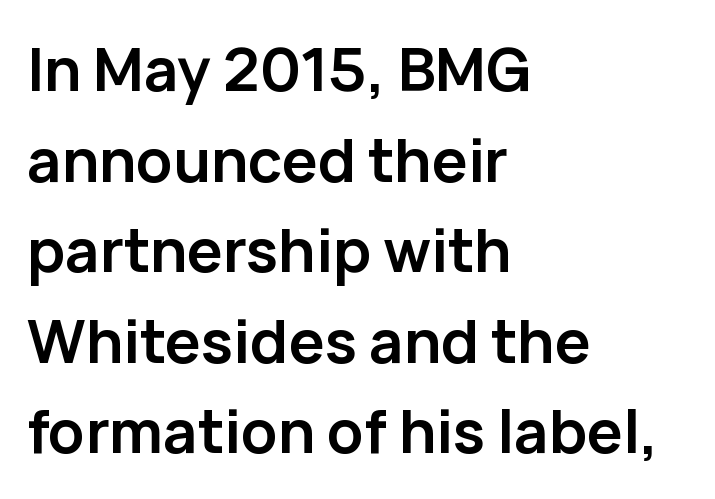
Q: Is the text bold? A: Yes.
Q: Is the text italic (slanted)? A: No, it is upright.
Q: Is the typeface a serif or a sans-serif typeface? A: Sans-serif.
Q: Is the text underlined? A: No.
Q: How is the paragraph aligned? A: Left-aligned.
Q: Is the spacing between letters normal or unusually wide? A: Normal.
Q: Is the spacing between lines tight, normal or loose? A: Normal.
Q: Width (condensed, normal, or wide)? A: Normal.
Q: Stroke contrast? A: Low.
Q: x-height? A: Medium.
Q: Monospaced? A: No.
